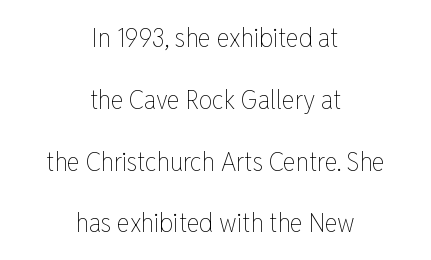
The image shows 27 px text type, upright; set centered, loose line spacing (2.29x), normal letter spacing, not underlined.
